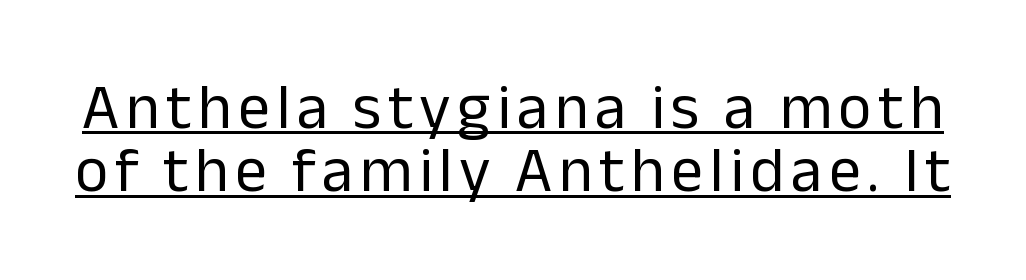
{"serif": "no", "italic": "no", "bold": "no", "weight": "regular", "width": "normal", "stroke_contrast": "low", "x_height": "medium", "monospaced": "no", "underline": "yes", "line_spacing": "tight", "line_spacing_ratio": 0.99, "glyph_px": 64}
